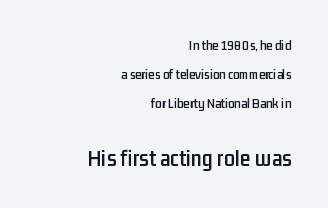
Q: Is the text italic (slanted)? A: No, it is upright.
Q: Is the text underlined? A: No.
Q: How is the paragraph aligned? A: Right-aligned.
Q: Is the spacing between letters normal or unusually wide? A: Normal.
Q: Is the spacing between lines tight, normal or loose? A: Loose.
Q: Which block of text is set in a larger size, the first (top) or the second (bottom)? A: The second (bottom) one.
